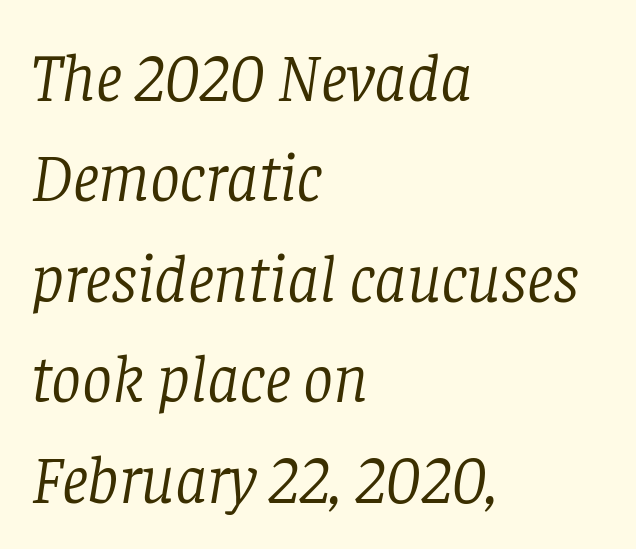
The image shows 67 px light serif type, italic (leaning right); set left-aligned, normal line spacing (1.5x), normal letter spacing, not underlined; low stroke contrast and a large x-height.
